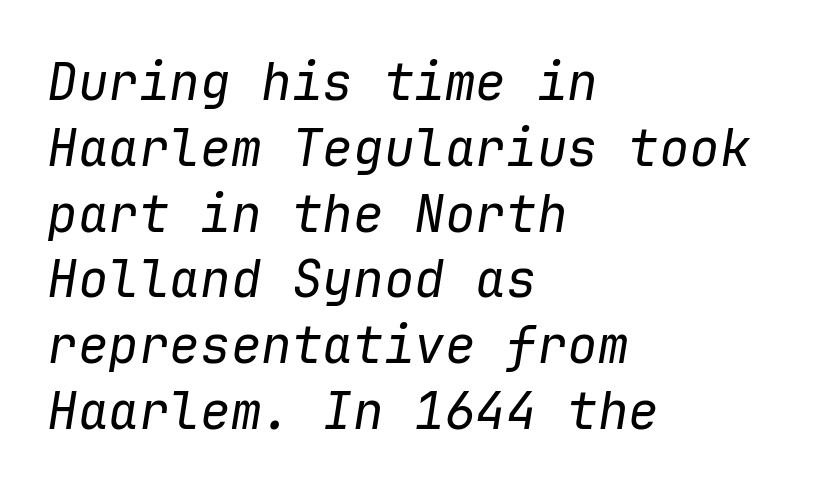
{"italic": "yes", "lean": "right", "slant_degrees": 9, "bold": "no", "weight": "regular", "width": "normal", "stroke_contrast": "low", "x_height": "medium", "monospaced": "yes", "underline": "no", "align": "left", "line_spacing": "normal", "line_spacing_ratio": 1.29, "letter_spacing": "normal", "letter_spacing_em": 0.0, "glyph_px": 51}
